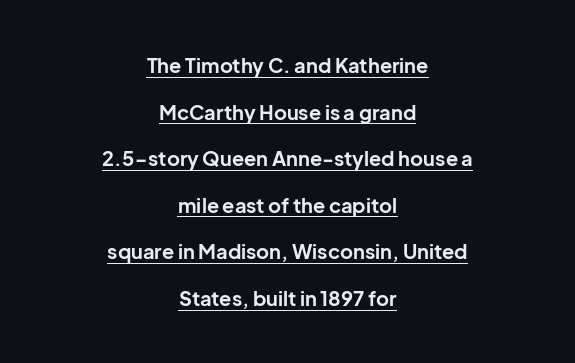
{"italic": "no", "bold": "yes", "underline": "yes", "align": "center", "line_spacing": "loose", "line_spacing_ratio": 2.33, "letter_spacing": "normal", "letter_spacing_em": 0.0, "glyph_px": 20}
